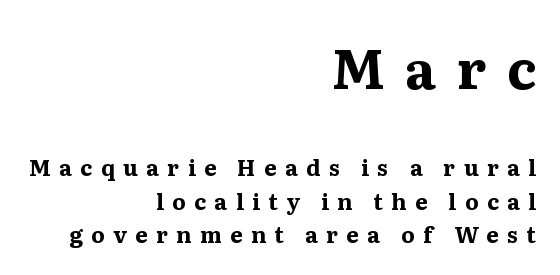
Q: Is the text bold? A: Yes.
Q: Is the text italic (slanted)? A: No, it is upright.
Q: Is the typeface a serif or a sans-serif typeface? A: Serif.
Q: Is the text underlined? A: No.
Q: How is the paragraph aligned? A: Right-aligned.
Q: Is the spacing between letters normal or unusually wide? A: Unusually wide.
Q: Is the spacing between lines tight, normal or loose? A: Normal.
Q: Which block of text is set in a larger size, the first (top) or the second (bottom)? A: The first (top) one.
Q: Width (condensed, normal, or wide)? A: Normal.
Q: Stroke contrast? A: Medium.
Q: x-height? A: Medium.
Q: Monospaced? A: No.
